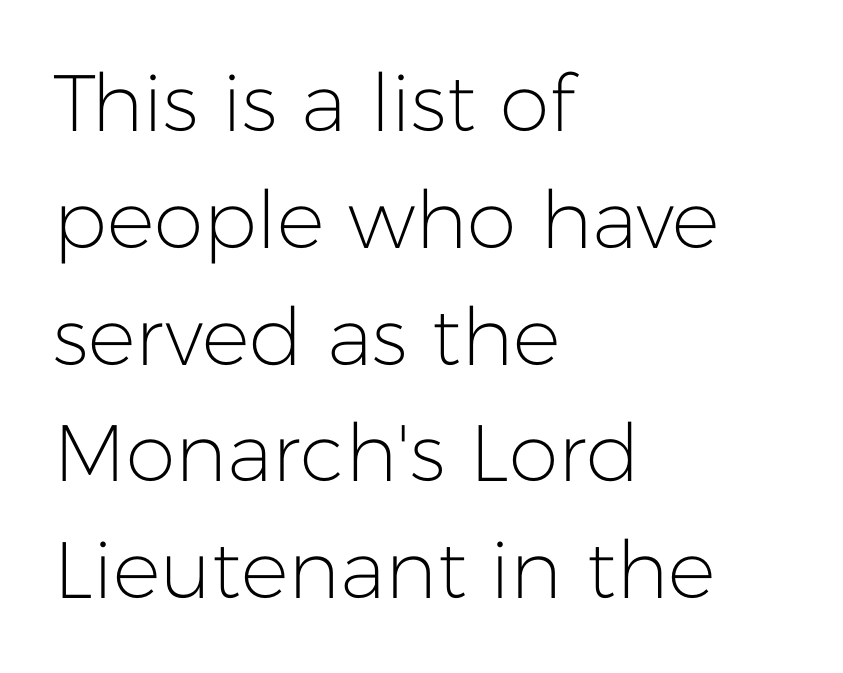
This sample uses a sans-serif face. Decoration check: the copy has no underline. Heaviness? Minimal to ordinary, like unemphasized prose. Note the varied advance widths — an 'i' is clearly narrower than an 'm'.
